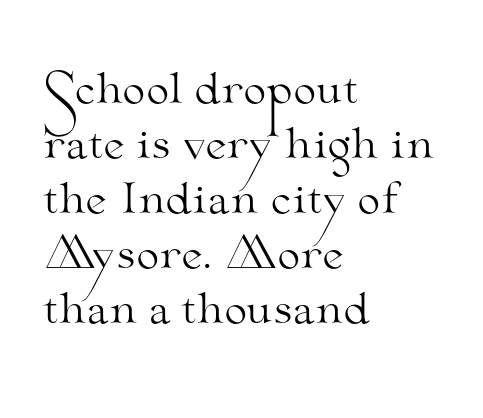
Q: Is the text bold? A: No.
Q: Is the text italic (slanted)? A: No, it is upright.
Q: Is the typeface a serif or a sans-serif typeface? A: Serif.
Q: Is the text underlined? A: No.
Q: How is the paragraph aligned? A: Left-aligned.
Q: Is the spacing between letters normal or unusually wide? A: Normal.
Q: Is the spacing between lines tight, normal or loose? A: Normal.
Q: Width (condensed, normal, or wide)? A: Wide.
Q: Stroke contrast? A: Medium.
Q: x-height? A: Small.
Q: Monospaced? A: No.
